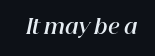
Q: Is the text bold? A: Yes.
Q: Is the text italic (slanted)? A: Yes, it leans right by about 12 degrees.
Q: Is the text underlined? A: No.
Q: Is the spacing between letters normal or unusually wide? A: Normal.
